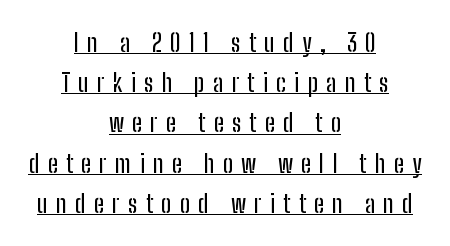
The image shows 25 px text type, upright; set centered, normal line spacing (1.61x), unusually wide letter spacing (+0.33 em), underlined.
